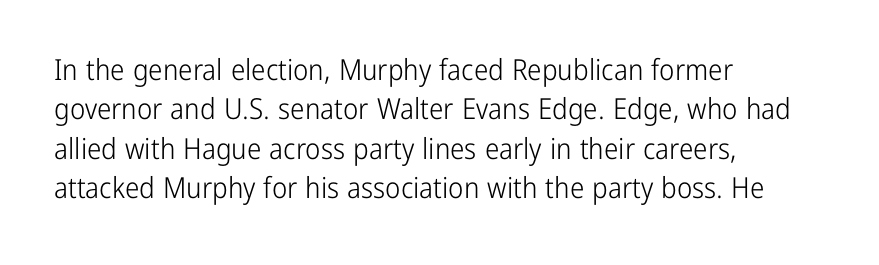
{"serif": "no", "italic": "no", "bold": "no", "weight": "light", "width": "condensed", "stroke_contrast": "low", "x_height": "medium", "monospaced": "no", "underline": "no", "align": "left", "line_spacing": "normal", "line_spacing_ratio": 1.36, "letter_spacing": "normal", "letter_spacing_em": 0.0, "glyph_px": 29}
